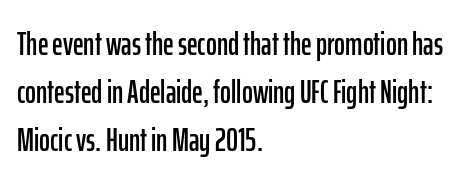
{"serif": "no", "italic": "no", "width": "condensed", "stroke_contrast": "low", "x_height": "medium", "monospaced": "no", "underline": "no", "align": "left", "line_spacing": "normal", "line_spacing_ratio": 1.46, "letter_spacing": "normal", "letter_spacing_em": 0.0, "glyph_px": 33}
